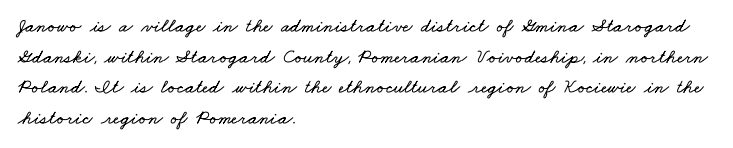
The image shows 20 px text type; set left-aligned, normal line spacing (1.53x), normal letter spacing, not underlined.
